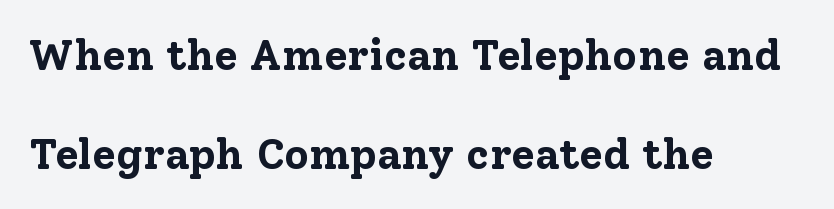
Beneath every word, the page is bare. Regarding serifs, this sample has them. The setting favours the left margin, as ordinary paragraphs usually do. These lines keep a tight, regular rhythm from letter to letter. Posture: vertical. The lines are spread far apart with generous leading.
